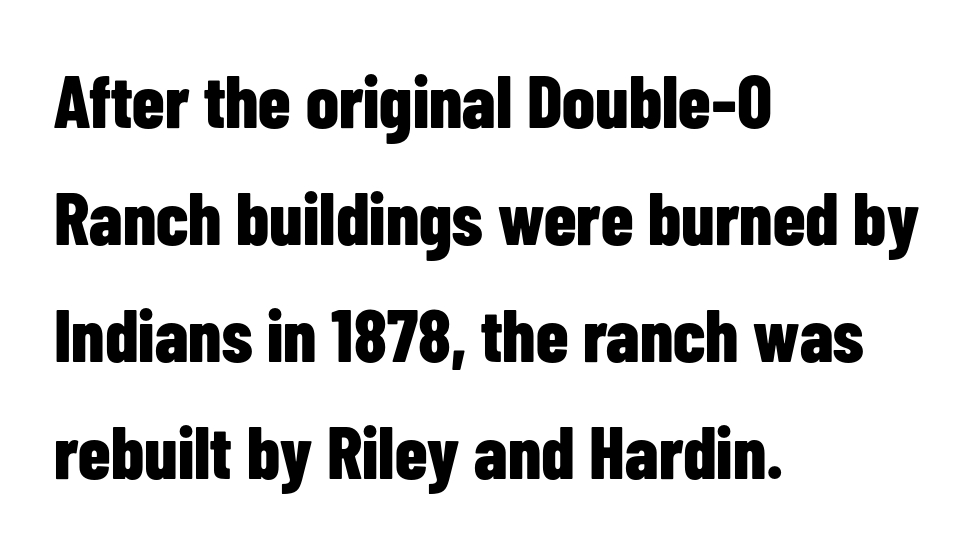
Letters rest on an invisible, unmarked baseline. Note the varied advance widths — an 'i' is clearly narrower than an 'm'. The ragged edge is on the right, which tells us the setting is flush left. How heavy is the stroke? Heavy — this is a bold. The glyphs in this specimen are sans serif.
